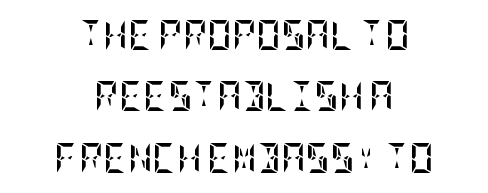
Q: Is the text bold? A: Yes.
Q: Is the text italic (slanted)? A: No, it is upright.
Q: Is the text underlined? A: No.
Q: How is the paragraph aligned? A: Centered.
Q: Is the spacing between letters normal or unusually wide? A: Normal.
Q: Is the spacing between lines tight, normal or loose? A: Loose.
Q: Width (condensed, normal, or wide)? A: Condensed.
Q: Stroke contrast? A: Low.
Q: x-height? A: Large.
